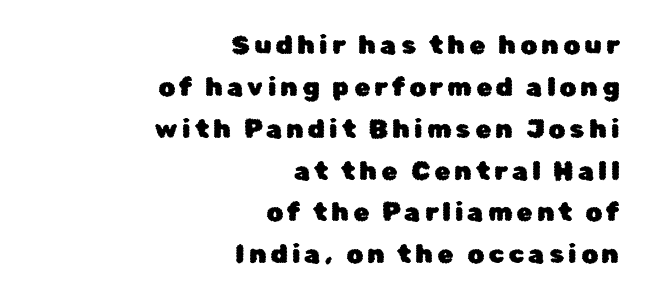
The image shows 26 px text type, upright; set right-aligned, normal line spacing (1.61x), not underlined.
